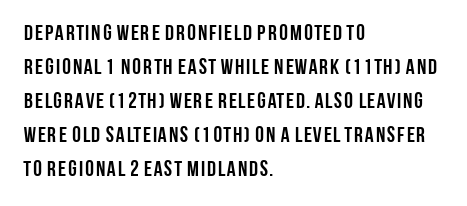
The image shows 22 px bold type, upright; set left-aligned, normal line spacing (1.55x), normal letter spacing, not underlined.
